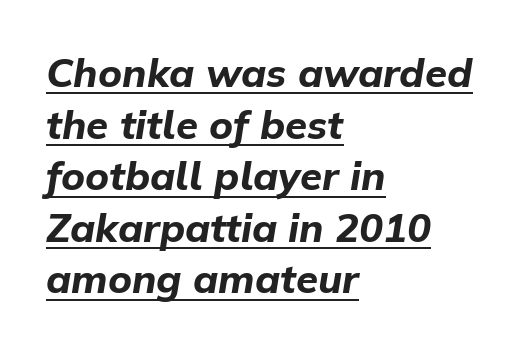
The image shows 40 px bold type, italic (leaning right); set left-aligned, normal line spacing (1.29x), normal letter spacing, underlined; low stroke contrast and a medium x-height.
